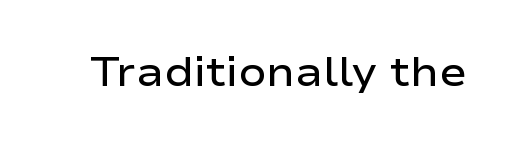
These lines were composed using upright roman letters. What weight is shown? A semibold, between regular and bold. Tracking here is standard; glyphs follow each other at the usual distance. The glyphs are unaccompanied by any horizontal stroke below them.
